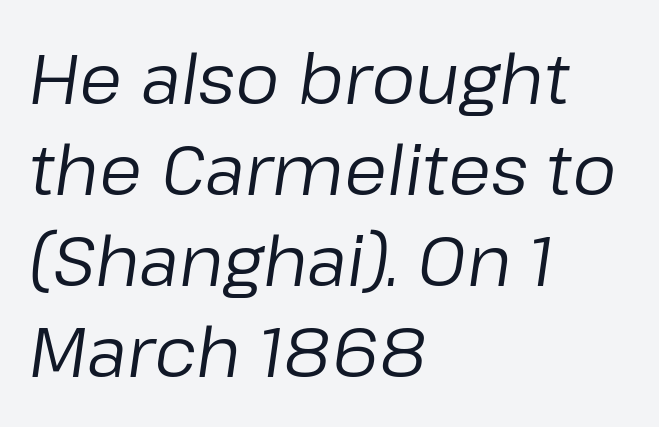
{"italic": "yes", "lean": "right", "slant_degrees": 8, "bold": "no", "weight": "regular", "width": "normal", "stroke_contrast": "low", "x_height": "medium", "monospaced": "no", "underline": "no", "align": "left", "line_spacing": "normal", "line_spacing_ratio": 1.3, "letter_spacing": "normal", "letter_spacing_em": 0.0, "glyph_px": 70}
